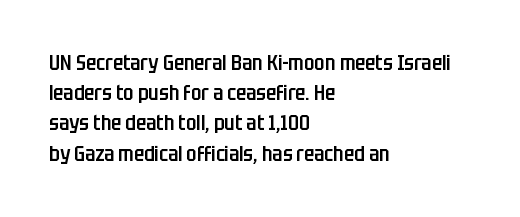
The image shows 21 px text type, upright; set left-aligned, normal line spacing (1.44x), normal letter spacing, not underlined.
